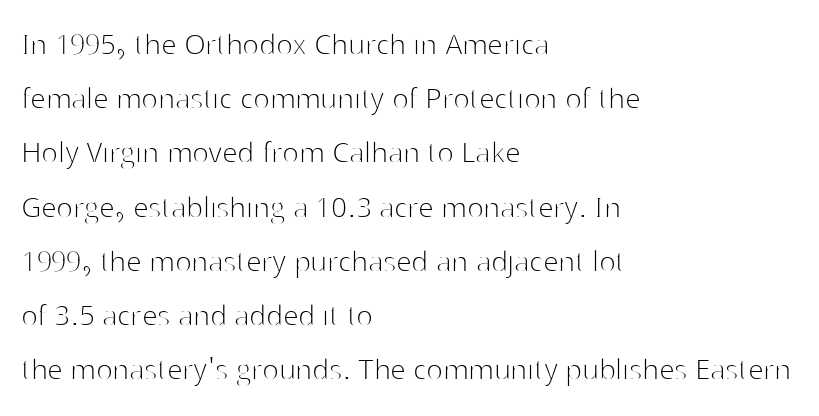
Stroke terminals: plain, sans-serif. Compared with a centered layout, this one pins lines to the left instead. The weight would be labelled regular, book, light, or lighter still. A typesetter would mark this as roman, not italic. Here the designer chose a conventional face with non-uniform glyph widths. The space beneath each line is pristine and unruled.
